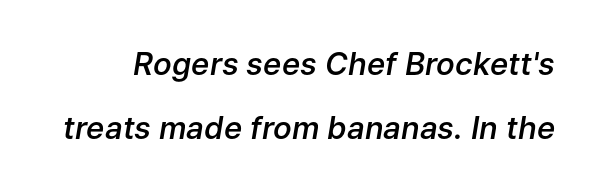
The image shows 31 px semibold type, italic (leaning right); set loose line spacing (2.07x), normal letter spacing, not underlined; low stroke contrast and a medium x-height.
